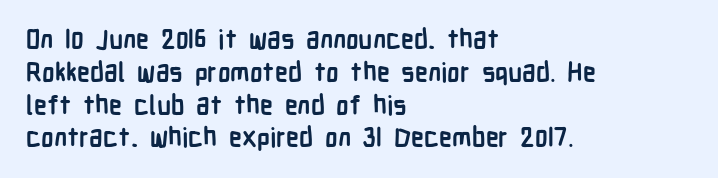
The image shows 26 px bold type, upright; set left-aligned, normal line spacing (1.26x), normal letter spacing, not underlined.
